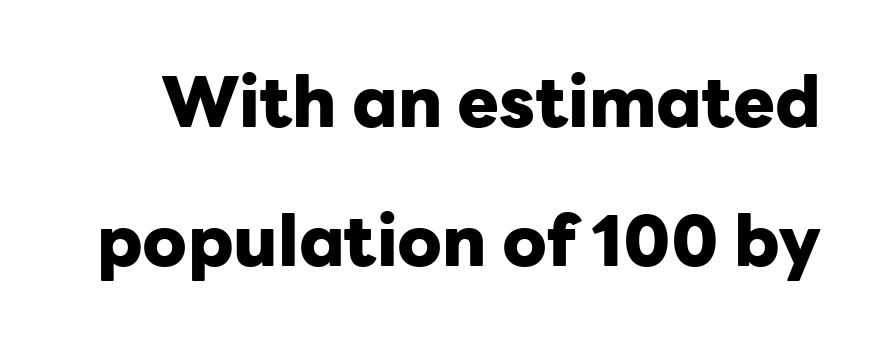
Each glyph is drawn with heavy, bold strokes. Quick note: interline space is abundant. No feet cap the strokes, marking this as sans-serif type. Does the lettering tilt? It doesn't — this is upright.
